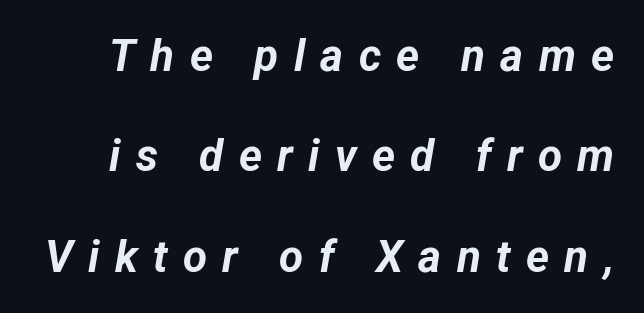
{"italic": "yes", "lean": "right", "slant_degrees": 12, "bold": "yes", "weight": "bold", "width": "normal", "stroke_contrast": "low", "x_height": "medium", "monospaced": "no", "underline": "no", "line_spacing": "loose", "line_spacing_ratio": 2.28, "letter_spacing": "wide", "letter_spacing_em": 0.35, "glyph_px": 44}
